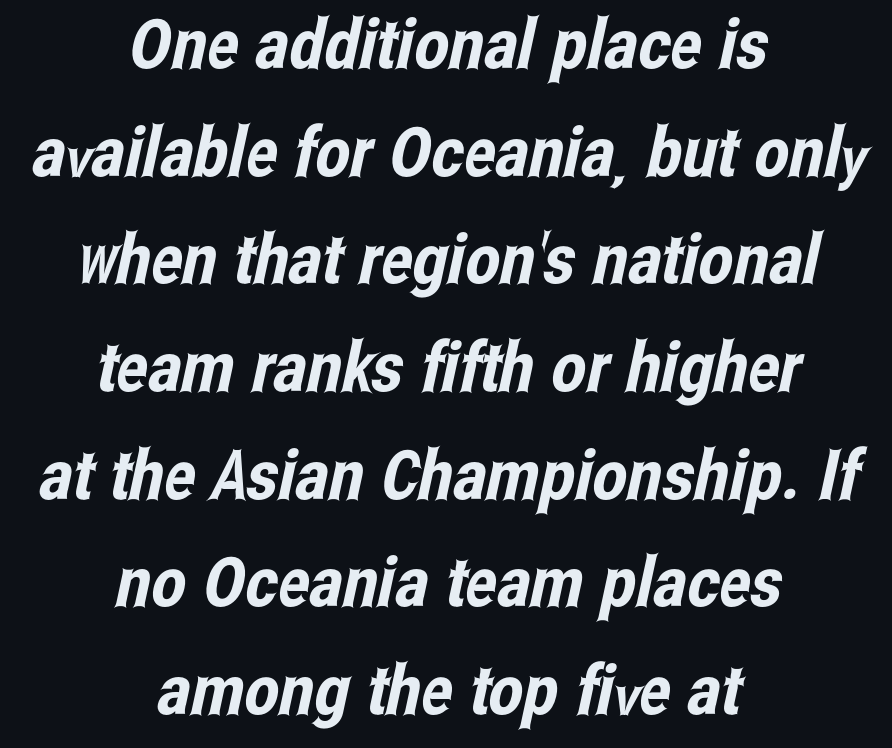
{"serif": "no", "width": "condensed", "stroke_contrast": "low", "x_height": "medium", "monospaced": "no", "underline": "no", "align": "center", "line_spacing": "normal", "line_spacing_ratio": 1.56, "letter_spacing": "normal", "letter_spacing_em": 0.0, "glyph_px": 69}
